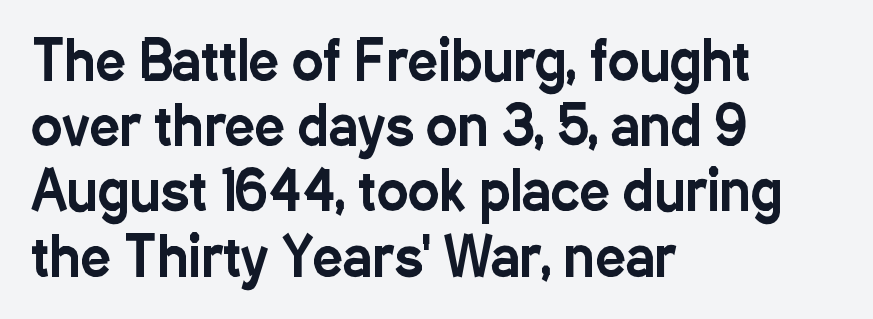
The image shows 53 px condensed sans-serif type, upright; set left-aligned, line spacing 1.23x, normal letter spacing, not underlined; low stroke contrast and a medium x-height.
